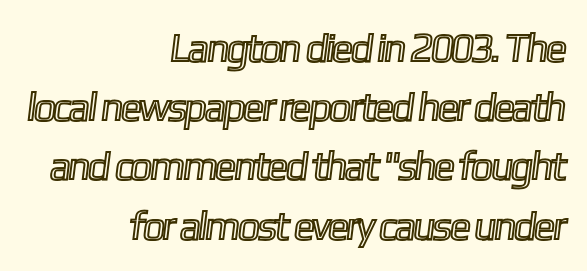
This sample is right-justified, so line beginnings fall wherever the words allow. The face used here is proportionally spaced, like ordinary book or web type. These lines keep a tight, regular rhythm from letter to letter. Compared with typical paragraphs, the rows here are spaced about the same. Underlining? Definitely not there.
